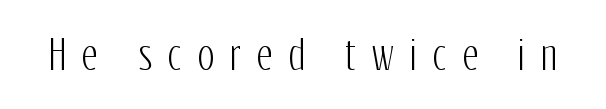
Quick note: underline off. A typesetter would call this proportional, since set widths differ per character. The passage shown has open, widely tracked lettering throughout. Letterform terminals end flat and unadorned throughout the passage.
